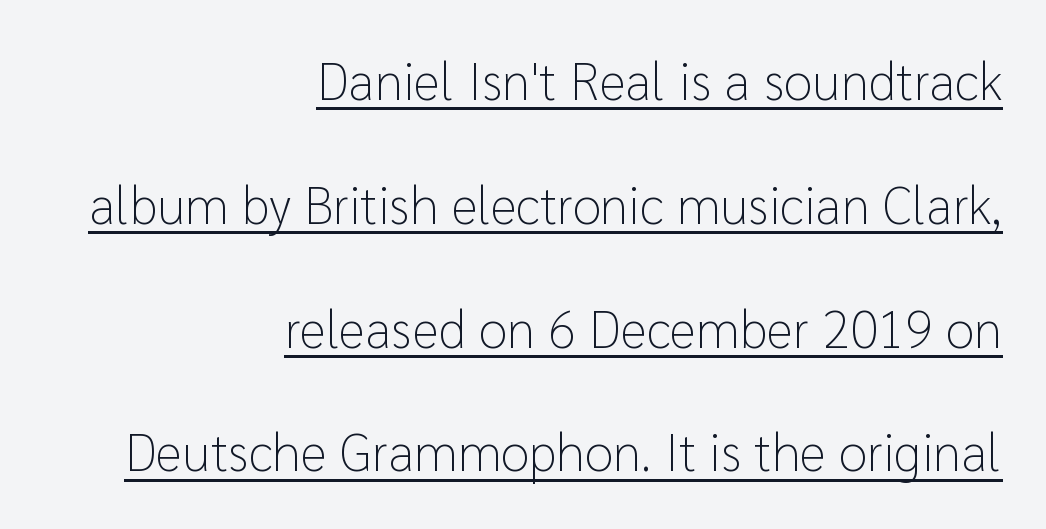
The image shows 52 px light sans-serif type, upright; set right-aligned, loose line spacing (2.38x), normal letter spacing, underlined; low stroke contrast and a medium x-height.
